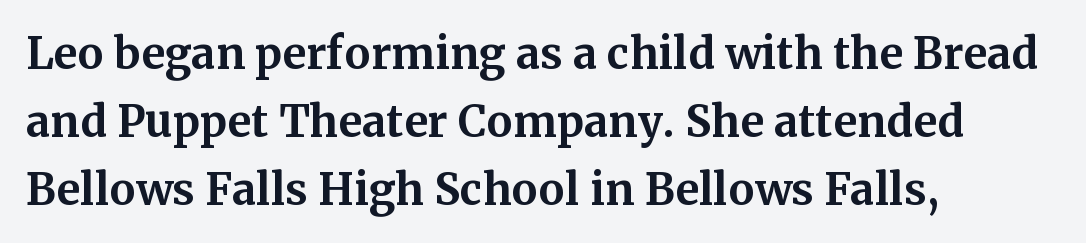
Just letters on the line, the space beneath them empty. The lines are quadded left. Plenty of ink on the page — the face is bold. Spacing verdict: proportional, widths tailored to each character. Look at the tracking — it's just the regular setting, nothing added. No italicization has been applied; the sample stays upright.
